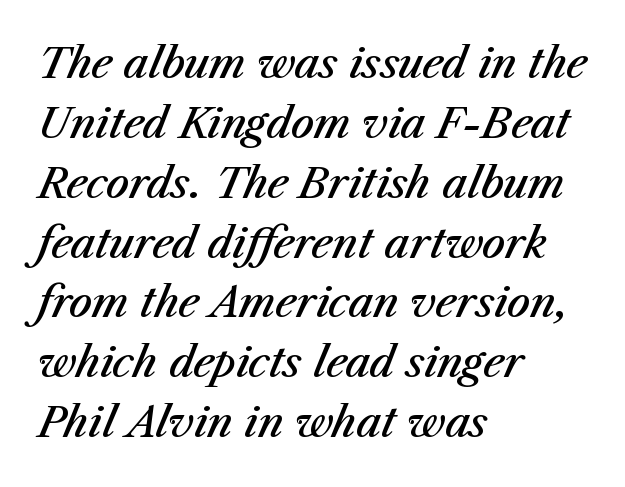
Q: Is the text bold? A: Semi-bold.
Q: Is the text italic (slanted)? A: Yes, it leans right by about 23 degrees.
Q: Is the text underlined? A: No.
Q: How is the paragraph aligned? A: Left-aligned.
Q: Is the spacing between letters normal or unusually wide? A: Normal.
Q: Is the spacing between lines tight, normal or loose? A: Normal.
Q: Width (condensed, normal, or wide)? A: Normal.
Q: Stroke contrast? A: Medium.
Q: x-height? A: Medium.
Q: Monospaced? A: No.
